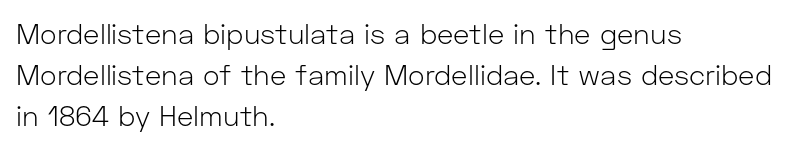
The image shows 28 px light sans-serif type, upright; set left-aligned, normal line spacing (1.47x), normal letter spacing, not underlined; low stroke contrast and a medium x-height.
